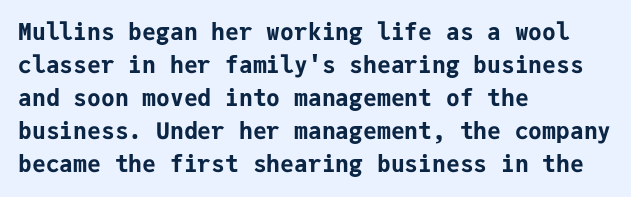
{"italic": "no", "bold": "yes", "underline": "no", "align": "left", "line_spacing": "normal", "line_spacing_ratio": 1.44, "letter_spacing": "normal", "letter_spacing_em": 0.0, "glyph_px": 23}
